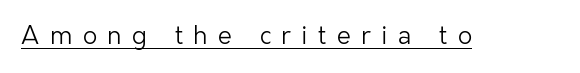
The image shows 25 px text type, upright; set unusually wide letter spacing (+0.42 em), underlined.
